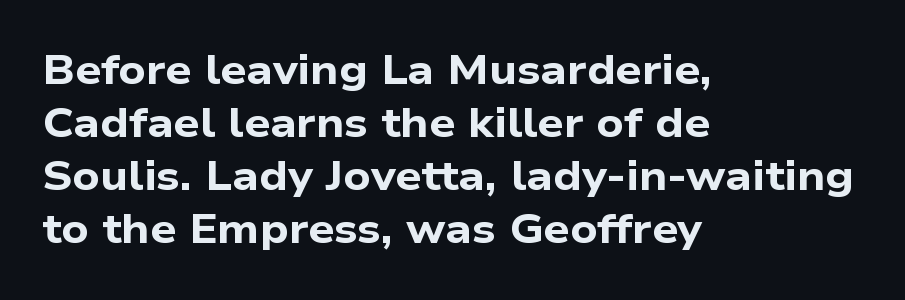
{"serif": "no", "bold": "yes", "weight": "bold", "width": "wide", "stroke_contrast": "low", "x_height": "medium", "monospaced": "no", "underline": "no", "align": "left", "line_spacing": "normal", "line_spacing_ratio": 1.29, "letter_spacing": "normal", "letter_spacing_em": 0.0, "glyph_px": 41}
